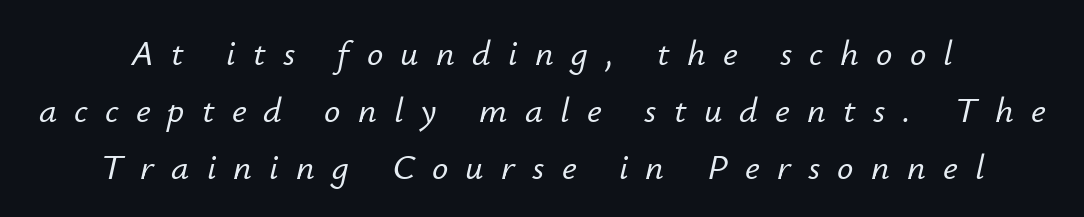
Q: Is the text italic (slanted)? A: Yes, it leans right by about 12 degrees.
Q: Is the text underlined? A: No.
Q: Is the spacing between letters normal or unusually wide? A: Unusually wide.
Q: Is the spacing between lines tight, normal or loose? A: Normal.
Q: Width (condensed, normal, or wide)? A: Normal.
Q: Stroke contrast? A: Low.
Q: x-height? A: Small.
Q: Monospaced? A: No.
